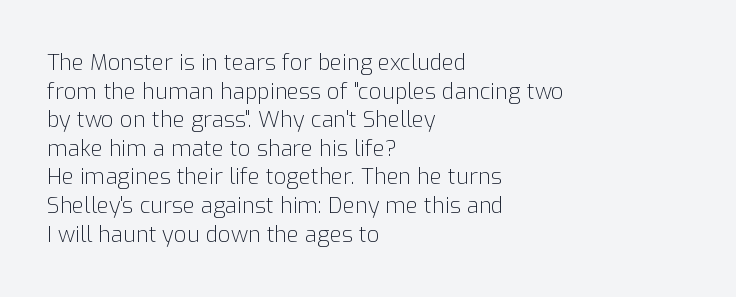
Q: Is the text bold? A: No.
Q: Is the text italic (slanted)? A: No, it is upright.
Q: Is the text underlined? A: No.
Q: How is the paragraph aligned? A: Left-aligned.
Q: Is the spacing between letters normal or unusually wide? A: Normal.
Q: Is the spacing between lines tight, normal or loose? A: Normal.
